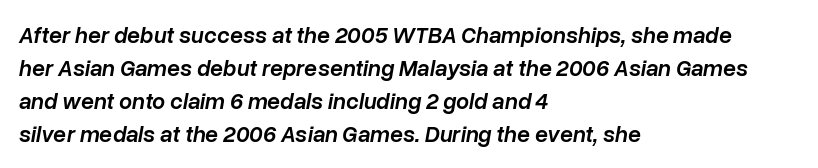
Q: Is the text bold? A: Semi-bold.
Q: Is the text italic (slanted)? A: Yes, it leans right by about 10 degrees.
Q: Is the text underlined? A: No.
Q: How is the paragraph aligned? A: Left-aligned.
Q: Is the spacing between letters normal or unusually wide? A: Normal.
Q: Is the spacing between lines tight, normal or loose? A: Normal.
